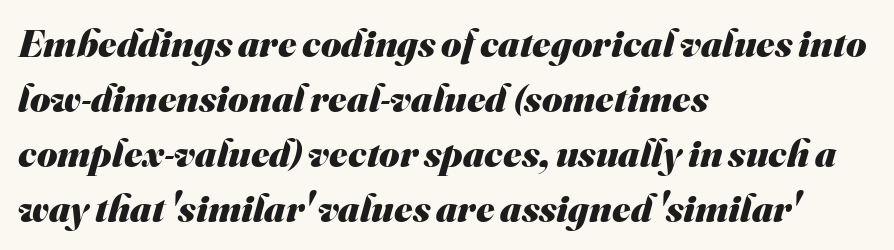
Q: Is the text bold? A: Yes.
Q: Is the typeface a serif or a sans-serif typeface? A: Sans-serif.
Q: Is the text underlined? A: No.
Q: How is the paragraph aligned? A: Left-aligned.
Q: Is the spacing between letters normal or unusually wide? A: Normal.
Q: Is the spacing between lines tight, normal or loose? A: Normal.
Q: Width (condensed, normal, or wide)? A: Normal.
Q: Stroke contrast? A: Medium.
Q: x-height? A: Small.
Q: Monospaced? A: No.
